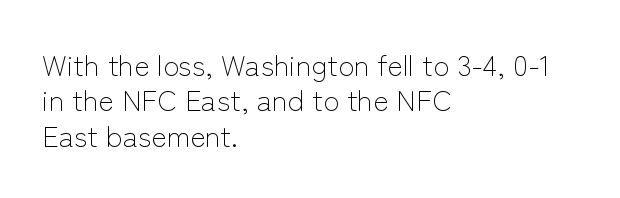
The image shows 29 px light sans-serif type, upright; set left-aligned, line spacing 1.22x, normal letter spacing, not underlined; low stroke contrast and a medium x-height.
